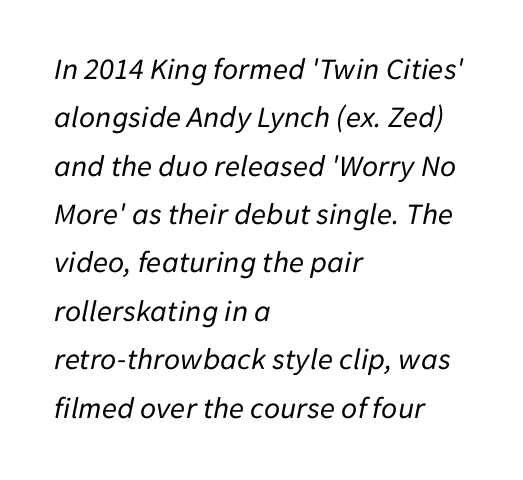
The ragged edge is on the right, which tells us the setting is flush left. The strip under each line holds only bare page. How would I describe the line gaps? Plain and ordinary. Caption: face not bold, strokes unweighted. Spacing verdict: proportional, widths tailored to each character.
